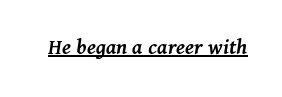
Q: Is the text bold? A: Semi-bold.
Q: Is the text italic (slanted)? A: Yes, it leans right by about 11 degrees.
Q: Is the text underlined? A: Yes.
Q: Is the spacing between letters normal or unusually wide? A: Normal.
